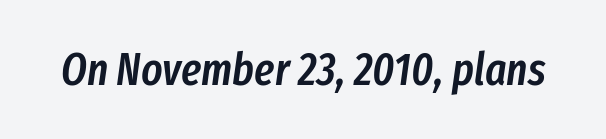
The glyphs are unaccompanied by any horizontal stroke below them. Designer's note — italics engaged. Here the designer chose a conventional face with non-uniform glyph widths. How heavy is the stroke? Medium-heavy — a semibold, shy of bold. Characters follow at the spacing the type designer built in.
